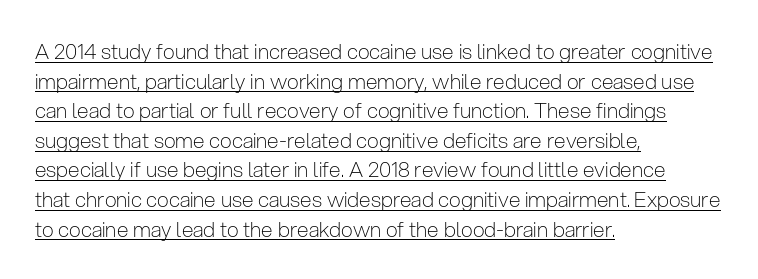
Q: Is the text bold? A: No.
Q: Is the text italic (slanted)? A: No, it is upright.
Q: Is the text underlined? A: Yes.
Q: How is the paragraph aligned? A: Left-aligned.
Q: Is the spacing between letters normal or unusually wide? A: Normal.
Q: Is the spacing between lines tight, normal or loose? A: Normal.
